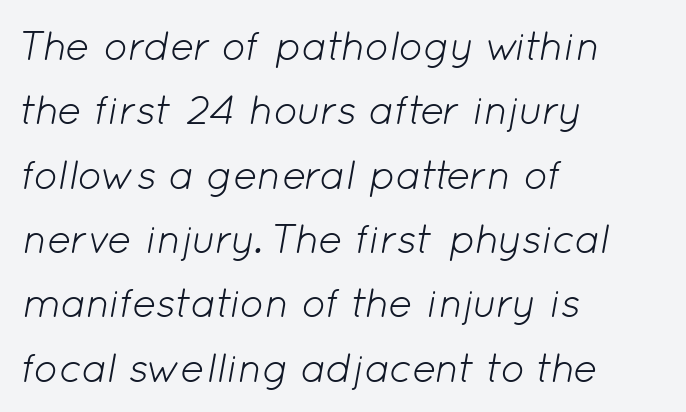
The image shows 41 px light type, italic (leaning right); set left-aligned, normal line spacing (1.57x), normal letter spacing, not underlined; low stroke contrast and a medium x-height.
